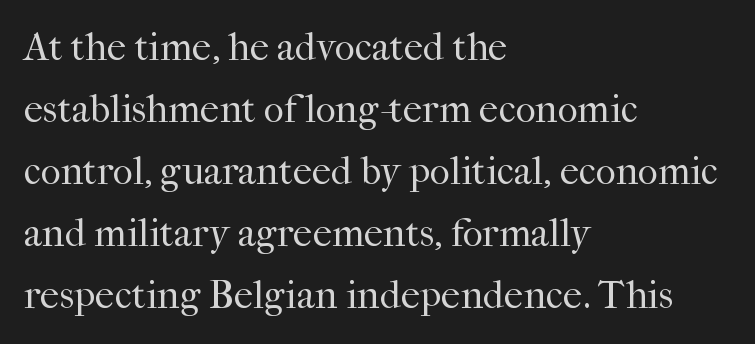
Honestly, the letter spacing is just normal — you wouldn't notice it. Typographically, this falls in the serif category. Beneath every word, the page is bare. Ordinary non-slanted type is in use.
